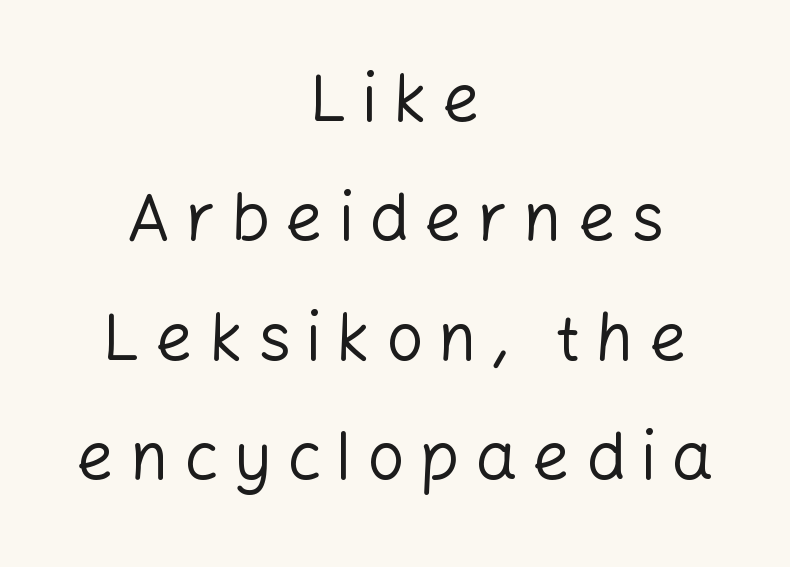
Q: Is the text bold? A: No.
Q: Is the text italic (slanted)? A: No, it is upright.
Q: Is the typeface a serif or a sans-serif typeface? A: Sans-serif.
Q: Is the text underlined? A: No.
Q: How is the paragraph aligned? A: Centered.
Q: Is the spacing between letters normal or unusually wide? A: Unusually wide.
Q: Width (condensed, normal, or wide)? A: Normal.
Q: Stroke contrast? A: Low.
Q: x-height? A: Medium.
Q: Monospaced? A: No.
